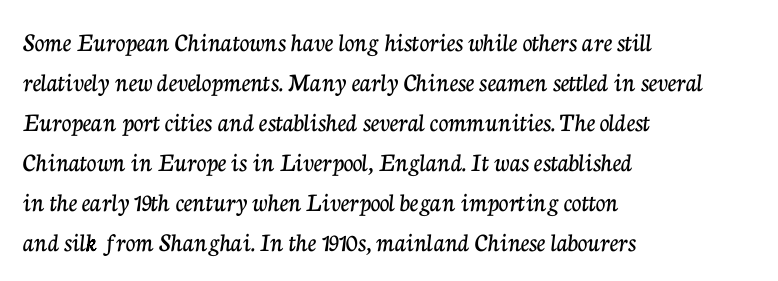
The image shows 27 px text type; set left-aligned, normal line spacing (1.48x), normal letter spacing, not underlined.
